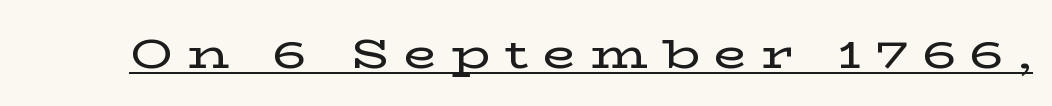
Q: Is the text italic (slanted)? A: No, it is upright.
Q: Is the typeface a serif or a sans-serif typeface? A: Serif.
Q: Is the text underlined? A: Yes.
Q: Is the spacing between letters normal or unusually wide? A: Unusually wide.
Q: Width (condensed, normal, or wide)? A: Wide.
Q: Stroke contrast? A: Low.
Q: x-height? A: Medium.
Q: Monospaced? A: No.
